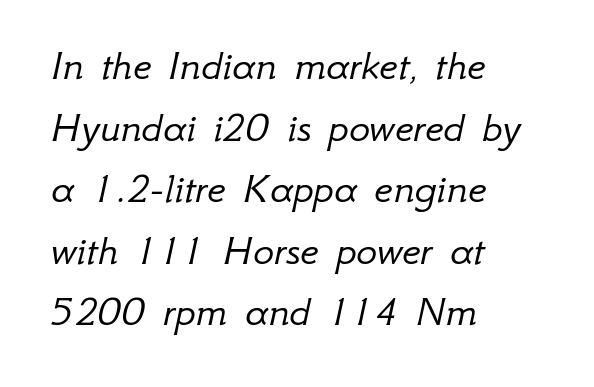
{"italic": "yes", "lean": "right", "slant_degrees": 12, "bold": "no", "weight": "light", "width": "normal", "stroke_contrast": "low", "x_height": "small", "monospaced": "no", "underline": "no", "align": "left", "line_spacing": "normal", "line_spacing_ratio": 1.4, "letter_spacing": "normal", "letter_spacing_em": 0.0, "glyph_px": 44}
